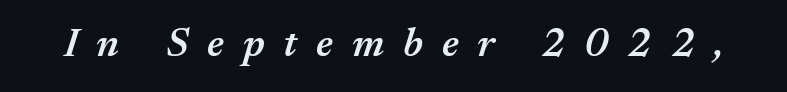
{"italic": "yes", "lean": "right", "slant_degrees": 17, "bold": "semi", "weight": "semibold", "width": "normal", "stroke_contrast": "medium", "x_height": "medium", "monospaced": "no", "underline": "no", "letter_spacing": "wide", "letter_spacing_em": 0.46, "glyph_px": 41}
